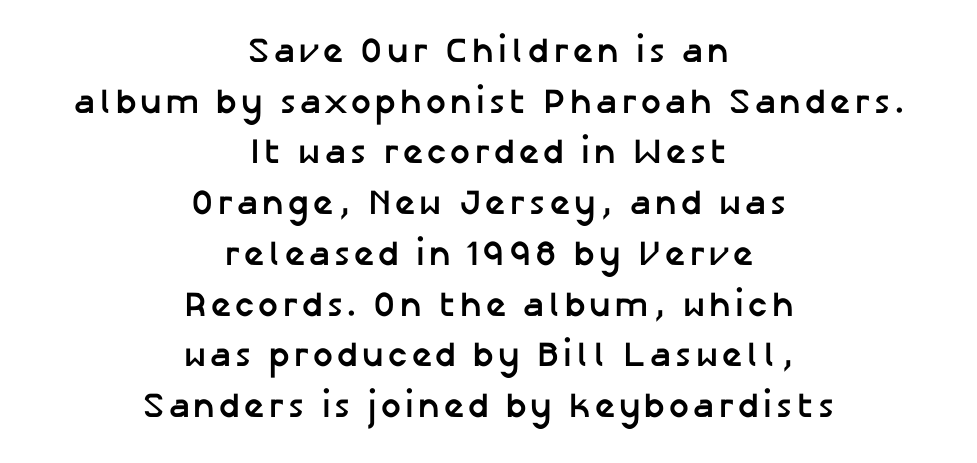
Here the designer chose a conventional face with non-uniform glyph widths. Anything drawn beneath the words? Only blank space. The passage shown is emphatically bold. The axis of the letterforms is exactly vertical. Nothing sits at the stroke ends, so this counts as sans-serif. Each new line begins a customary step beneath the previous one.
